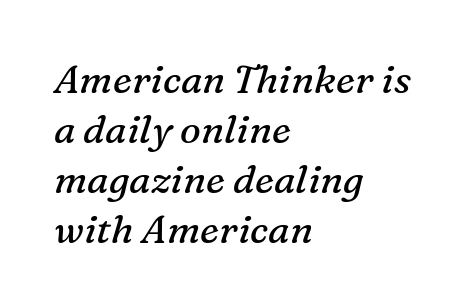
{"serif": "yes", "italic": "yes", "lean": "right", "slant_degrees": 16, "bold": "no", "weight": "regular", "width": "normal", "stroke_contrast": "medium", "x_height": "medium", "monospaced": "no", "underline": "no", "align": "left", "line_spacing": "normal", "line_spacing_ratio": 1.28, "letter_spacing": "normal", "letter_spacing_em": 0.0, "glyph_px": 39}
